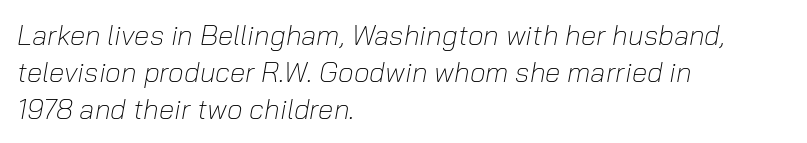
{"italic": "yes", "lean": "right", "slant_degrees": 10, "bold": "no", "weight": "light", "width": "normal", "stroke_contrast": "low", "x_height": "medium", "monospaced": "no", "underline": "no", "align": "left", "line_spacing": "normal", "line_spacing_ratio": 1.32, "letter_spacing": "normal", "letter_spacing_em": 0.0, "glyph_px": 28}
